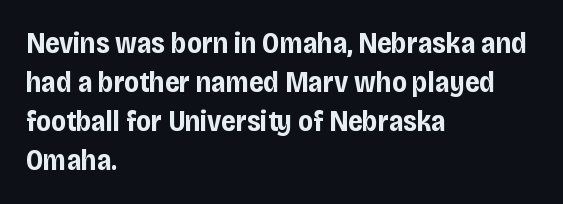
Each new line begins a customary step beneath the previous one. No italicization has been applied; the sample stays upright. Students, this is bold: see how much ink each stroke carries. Nothing sits at the stroke ends, so this counts as sans-serif. This sample has the flowing, uneven cadence of proportional lettering. How are the letters spaced? Ordinarily, with no added tracking.
